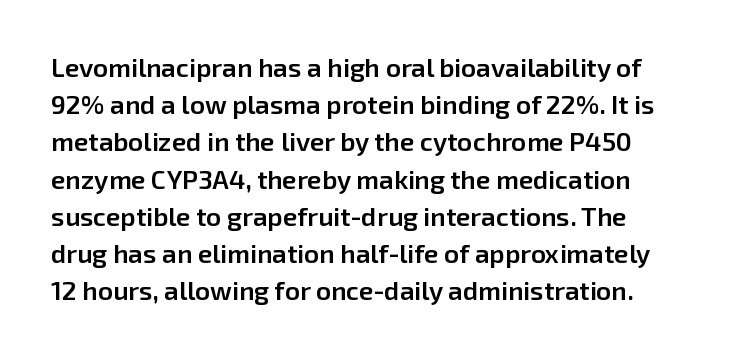
The image shows 26 px text type, upright; set normal line spacing (1.43x), normal letter spacing, not underlined.
